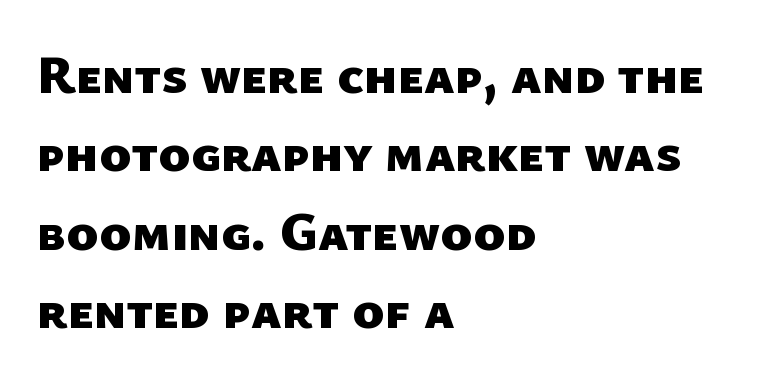
Q: Is the text bold? A: Yes.
Q: Is the typeface a serif or a sans-serif typeface? A: Sans-serif.
Q: Is the text underlined? A: No.
Q: How is the paragraph aligned? A: Left-aligned.
Q: Is the spacing between letters normal or unusually wide? A: Normal.
Q: Is the spacing between lines tight, normal or loose? A: Normal.
Q: Width (condensed, normal, or wide)? A: Normal.
Q: Stroke contrast? A: Low.
Q: x-height? A: Medium.
Q: Monospaced? A: No.
